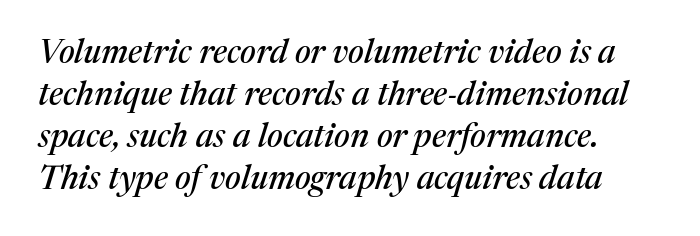
The image shows 33 px serif type, italic (leaning right); set left-aligned, normal line spacing (1.27x), normal letter spacing, not underlined; medium stroke contrast and a medium x-height.
